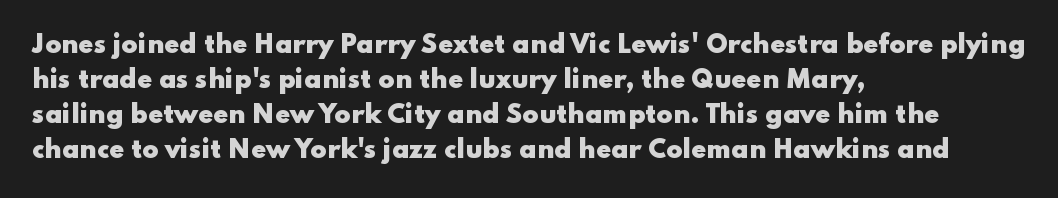
{"italic": "no", "bold": "yes", "underline": "no", "align": "left", "line_spacing": "normal", "line_spacing_ratio": 1.46, "letter_spacing": "normal", "letter_spacing_em": 0.0, "glyph_px": 24}
